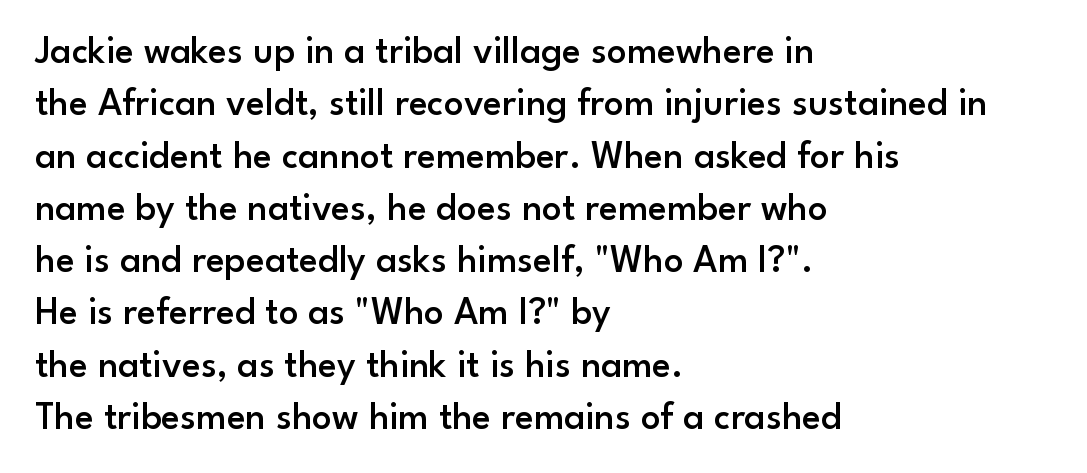
Quick note: underline off. The typography opts for an upright posture over an oblique one. The lines in this sample share a left origin and differ only in where they stop. This rendering employs a face without finishing strokes, i.e., a sans-serif. Summary of vertical rhythm: regular, with standard interline spacing.
